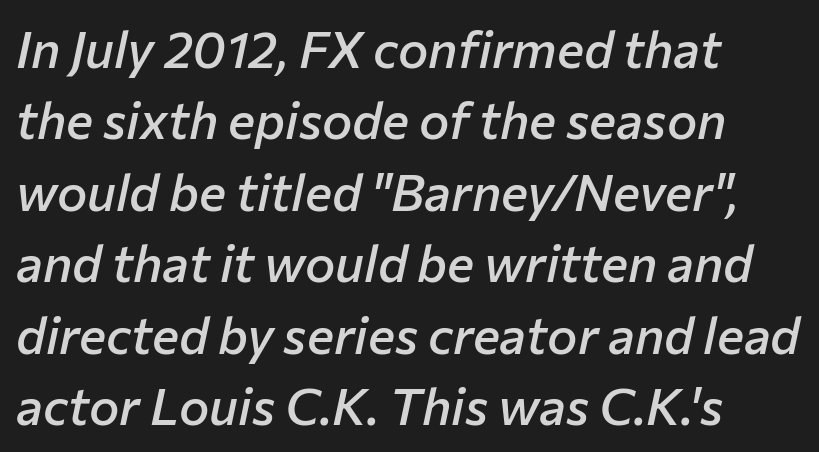
The image shows 51 px semibold type, italic (leaning right); set left-aligned, normal line spacing (1.4x), normal letter spacing, not underlined; low stroke contrast and a medium x-height.
